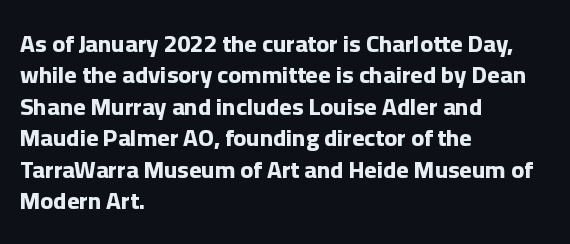
The image shows 24 px bold type, upright; set left-aligned, normal line spacing (1.31x), normal letter spacing, not underlined.
